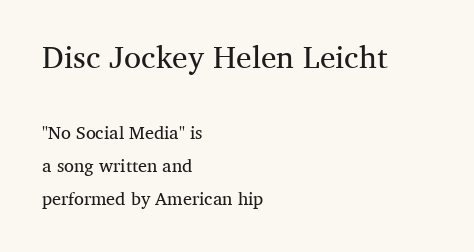
{"serif": "yes", "italic": "no", "bold": "no", "weight": "regular", "width": "normal", "stroke_contrast": "medium", "x_height": "medium", "monospaced": "no", "underline": "no", "align": "left", "line_spacing_ratio": 1.82, "letter_spacing": "normal", "letter_spacing_em": 0.0, "larger_block": "first", "size_ratio": 1.72, "glyph_px": 31}
